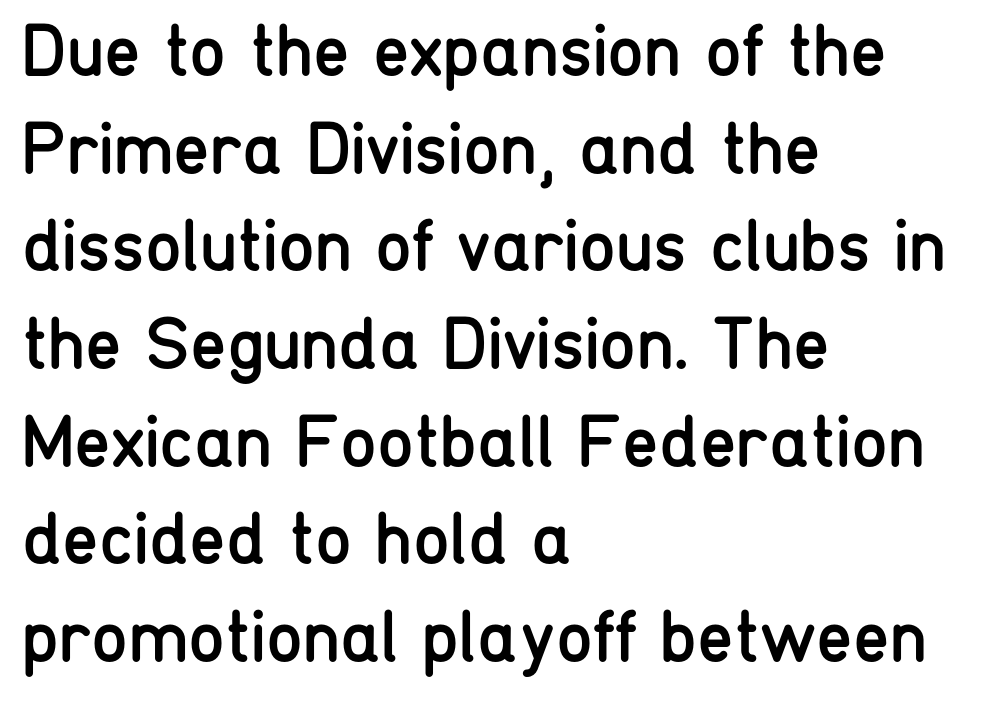
The image shows 74 px regular-weight, condensed sans-serif type, upright; set left-aligned, normal line spacing (1.32x), normal letter spacing, not underlined; low stroke contrast and a medium x-height.
